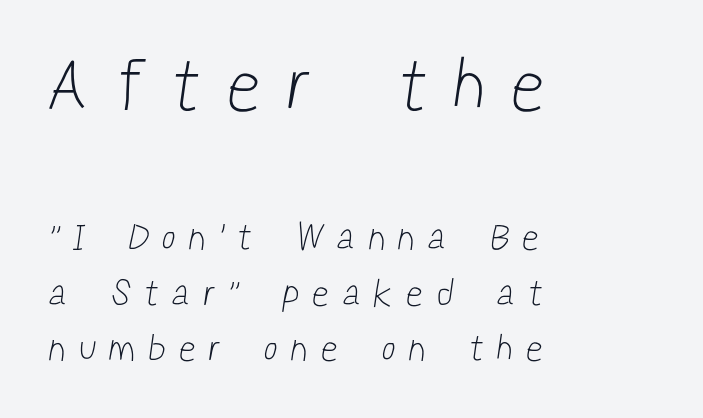
Q: Is the text bold? A: No.
Q: Is the typeface a serif or a sans-serif typeface? A: Sans-serif.
Q: Is the text underlined? A: No.
Q: How is the paragraph aligned? A: Left-aligned.
Q: Is the spacing between letters normal or unusually wide? A: Unusually wide.
Q: Is the spacing between lines tight, normal or loose? A: Normal.
Q: Which block of text is set in a larger size, the first (top) or the second (bottom)? A: The first (top) one.
Q: Width (condensed, normal, or wide)? A: Condensed.
Q: Stroke contrast? A: Low.
Q: x-height? A: Medium.
Q: Monospaced? A: No.
